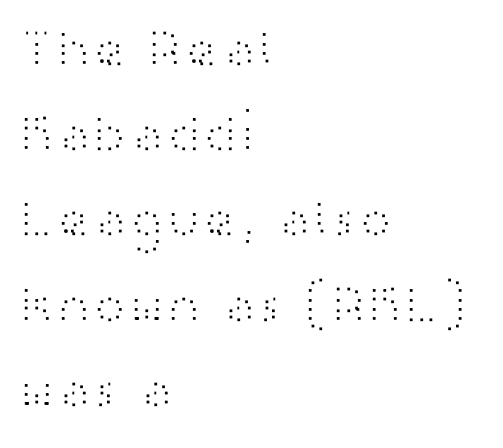
{"serif": "no", "italic": "no", "bold": "no", "weight": "light", "width": "wide", "stroke_contrast": "high", "x_height": "medium", "monospaced": "no", "underline": "no", "align": "left", "line_spacing": "normal", "line_spacing_ratio": 1.55, "letter_spacing": "normal", "letter_spacing_em": 0.0, "glyph_px": 55}
